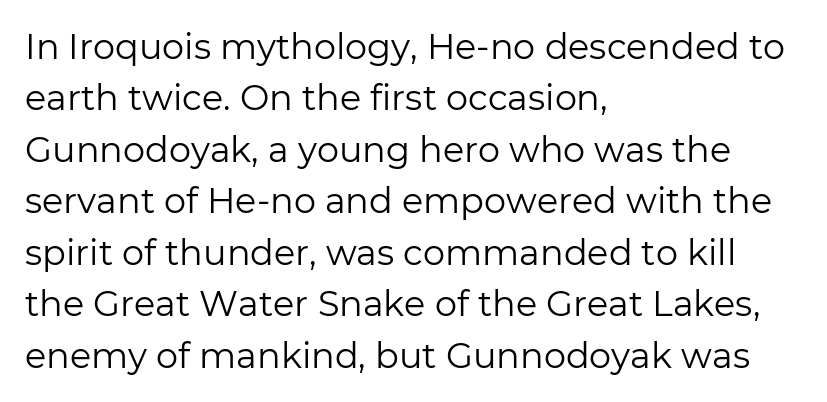
{"serif": "no", "italic": "no", "bold": "no", "weight": "regular", "width": "normal", "stroke_contrast": "low", "x_height": "medium", "monospaced": "no", "underline": "no", "align": "left", "line_spacing": "normal", "line_spacing_ratio": 1.47, "letter_spacing": "normal", "letter_spacing_em": 0.0, "glyph_px": 35}
